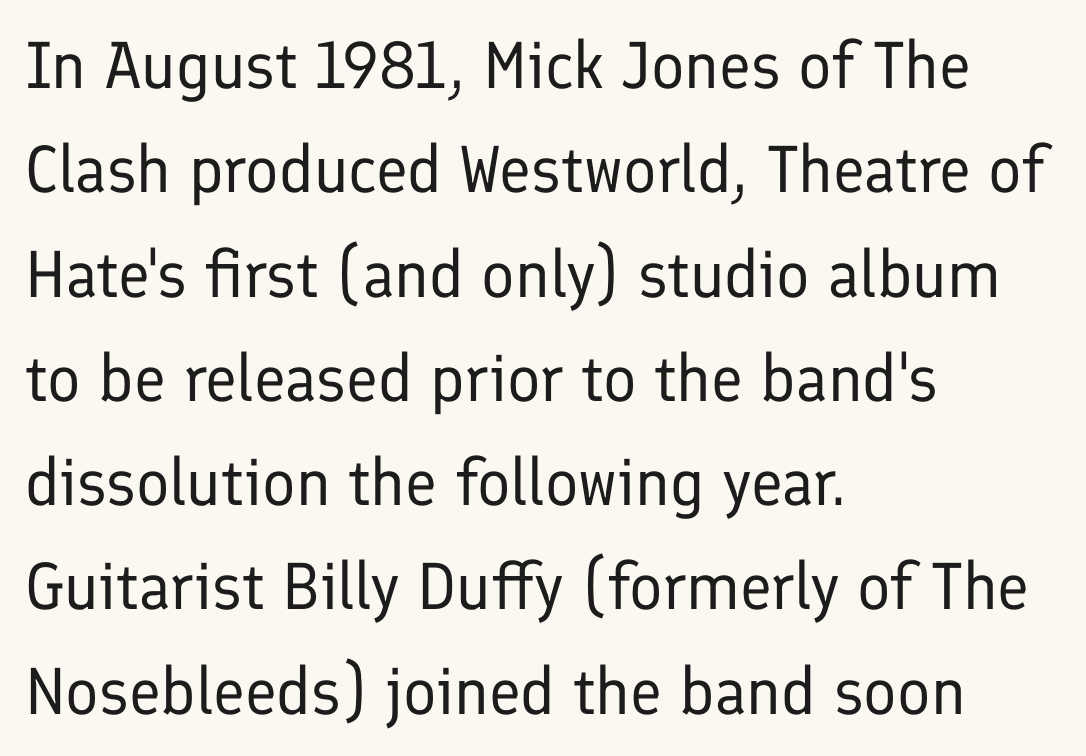
The text was rendered using a sans face with plain stroke endings. Weight: regular or lighter. The letters stand upright; this is a roman face. The compositor pushed each line to the left boundary. These lines keep a tight, regular rhythm from letter to letter.
